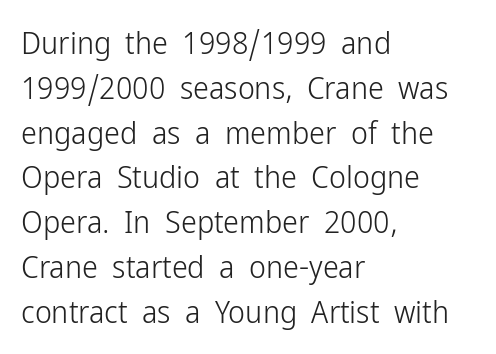
A sans-serif font was chosen for this passage. The foot of each line stays bare and open. Posture: straight, roman, zero tilt. Whoever set this chose a conventional vertical rhythm. The passage shown is typed in a proportional face where columns would drift. Here the glyphs are tracked normally, forming tight word shapes.
